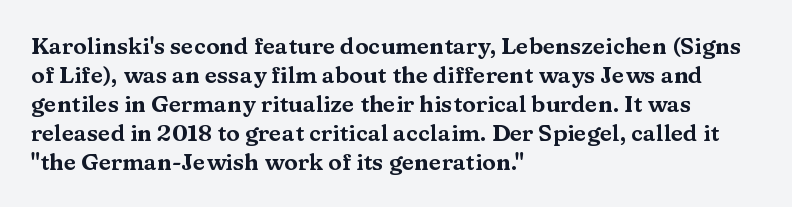
{"italic": "no", "underline": "no", "align": "left", "line_spacing": "normal", "line_spacing_ratio": 1.26, "letter_spacing": "normal", "letter_spacing_em": 0.0, "glyph_px": 23}
